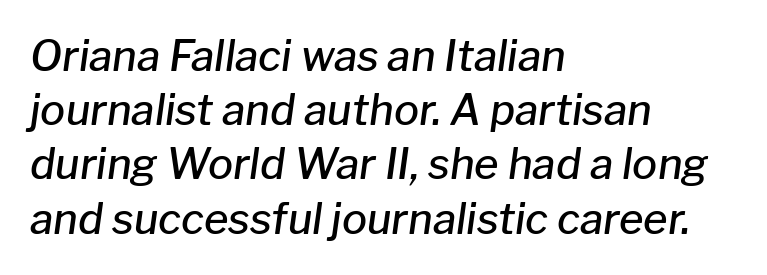
{"italic": "yes", "lean": "right", "slant_degrees": 8, "bold": "semi", "weight": "semibold", "width": "normal", "stroke_contrast": "low", "x_height": "medium", "monospaced": "no", "underline": "no", "align": "left", "line_spacing": "normal", "line_spacing_ratio": 1.29, "letter_spacing": "normal", "letter_spacing_em": 0.0, "glyph_px": 42}
